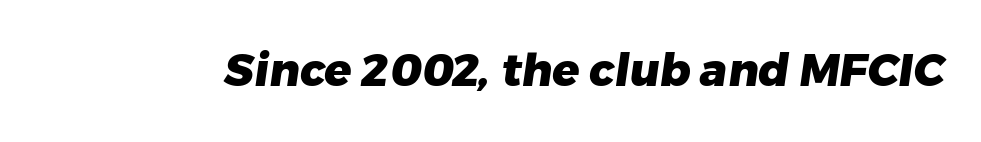
{"serif": "no", "bold": "yes", "weight": "heavy", "width": "normal", "stroke_contrast": "low", "x_height": "medium", "monospaced": "no", "underline": "no", "letter_spacing": "normal", "letter_spacing_em": 0.0, "glyph_px": 45}
